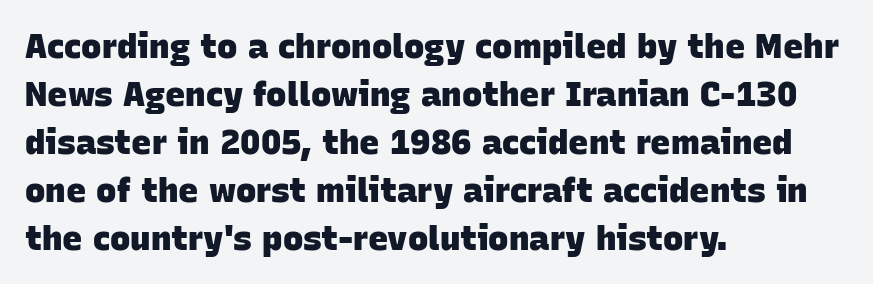
The image shows 34 px heavy sans-serif type; set left-aligned, normal line spacing (1.41x), normal letter spacing, not underlined; low stroke contrast and a large x-height.
